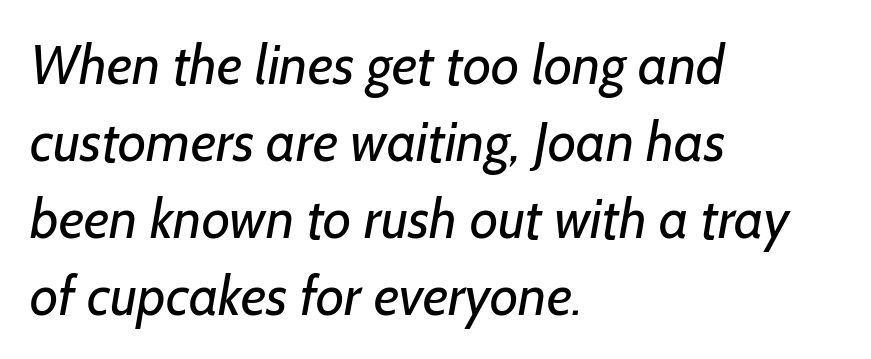
Q: Is the text bold? A: No.
Q: Is the typeface a serif or a sans-serif typeface? A: Sans-serif.
Q: Is the text underlined? A: No.
Q: How is the paragraph aligned? A: Left-aligned.
Q: Is the spacing between letters normal or unusually wide? A: Normal.
Q: Is the spacing between lines tight, normal or loose? A: Normal.
Q: Width (condensed, normal, or wide)? A: Normal.
Q: Stroke contrast? A: Low.
Q: x-height? A: Medium.
Q: Monospaced? A: No.
